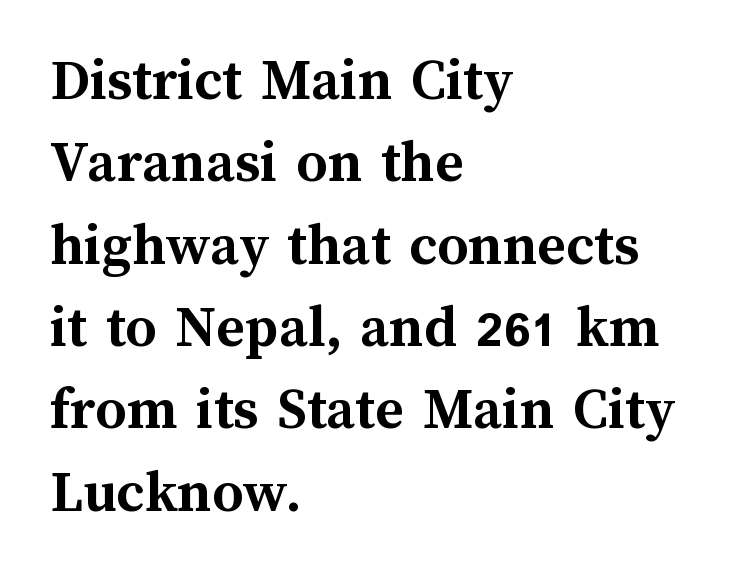
Character widths vary here, with narrow letters taking less room than wide ones. Each row of text sits above clean, open space. These lines stack with their left ends in a neat column. This is heavy type, rendered in bold. Glyph-to-glyph distance matches everyday printed text.
